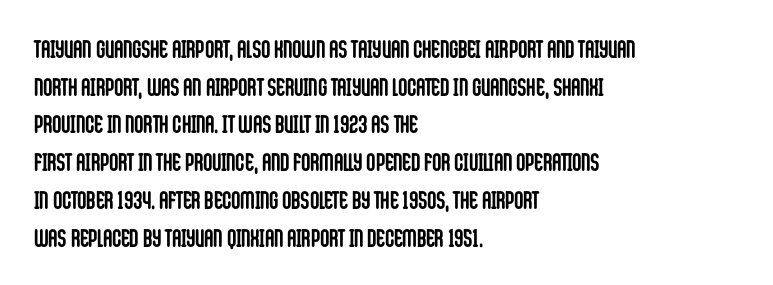
Q: Is the text bold? A: Yes.
Q: Is the text italic (slanted)? A: No, it is upright.
Q: Is the text underlined? A: No.
Q: How is the paragraph aligned? A: Left-aligned.
Q: Is the spacing between letters normal or unusually wide? A: Normal.
Q: Is the spacing between lines tight, normal or loose? A: Normal.
